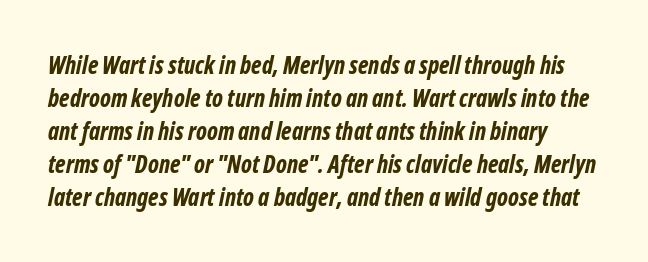
The image shows 24 px bold type; set normal line spacing (1.37x), normal letter spacing, not underlined.
